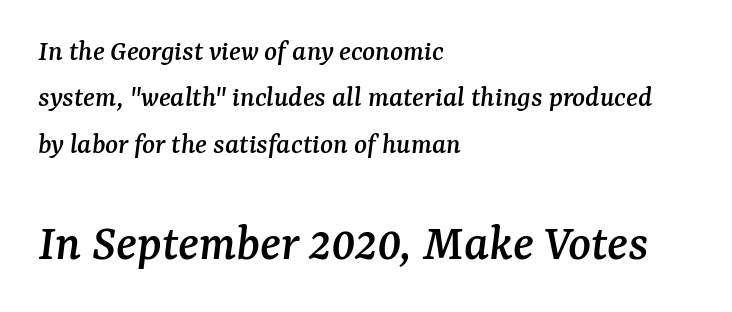
Q: Is the text italic (slanted)? A: Yes, it leans right by about 7 degrees.
Q: Is the typeface a serif or a sans-serif typeface? A: Serif.
Q: Is the text underlined? A: No.
Q: How is the paragraph aligned? A: Left-aligned.
Q: Is the spacing between letters normal or unusually wide? A: Normal.
Q: Is the spacing between lines tight, normal or loose? A: Normal.
Q: Which block of text is set in a larger size, the first (top) or the second (bottom)? A: The second (bottom) one.
Q: Width (condensed, normal, or wide)? A: Normal.
Q: Stroke contrast? A: Medium.
Q: x-height? A: Medium.
Q: Monospaced? A: No.
